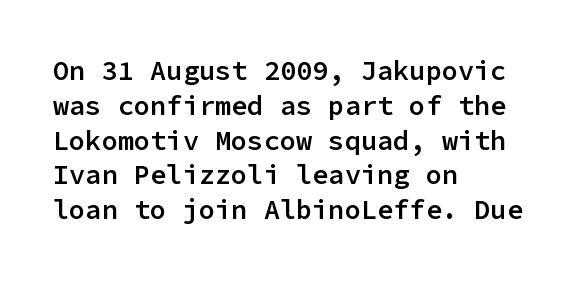
Q: Is the text bold? A: Semi-bold.
Q: Is the text italic (slanted)? A: No, it is upright.
Q: Is the text underlined? A: No.
Q: How is the paragraph aligned? A: Left-aligned.
Q: Is the spacing between letters normal or unusually wide? A: Normal.
Q: Is the spacing between lines tight, normal or loose? A: Normal.
